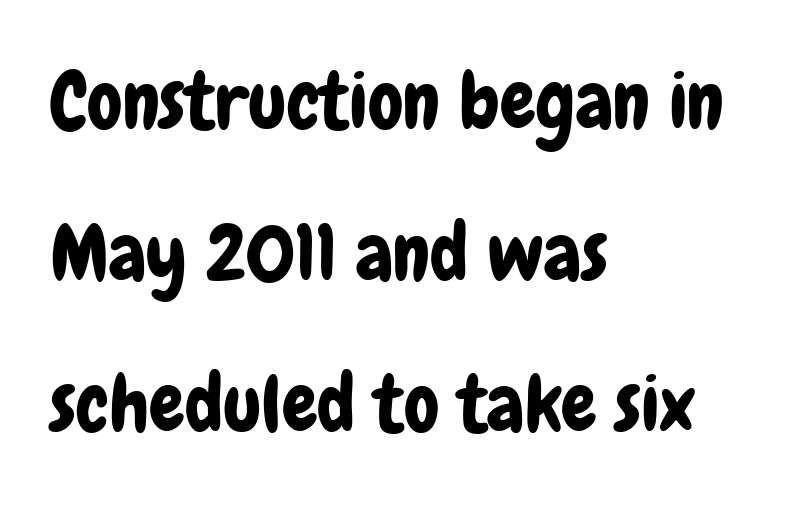
The image shows 79 px condensed sans-serif type, upright; set left-aligned, loose line spacing (1.92x), normal letter spacing, not underlined; low stroke contrast and a medium x-height.
